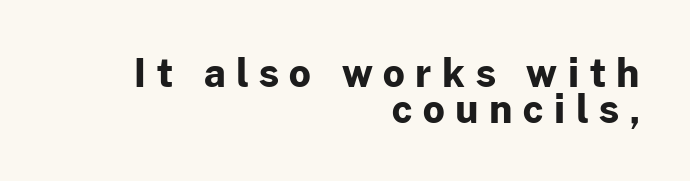
Underline: absent. The typeface chosen for these lines omits serifs. Horizontal bands of white between lines are thin slivers. It's the straight-up-and-down kind of type. The strokes are fattened all the way to bold.
